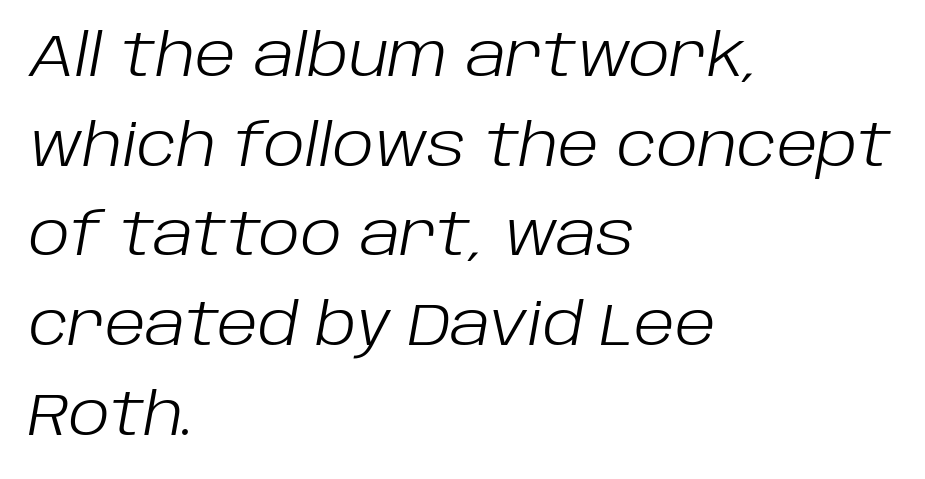
Q: Is the text bold? A: No.
Q: Is the text italic (slanted)? A: Yes, it leans right by about 10 degrees.
Q: Is the text underlined? A: No.
Q: How is the paragraph aligned? A: Left-aligned.
Q: Is the spacing between letters normal or unusually wide? A: Normal.
Q: Is the spacing between lines tight, normal or loose? A: Normal.
Q: Width (condensed, normal, or wide)? A: Normal.
Q: Stroke contrast? A: Low.
Q: x-height? A: Large.
Q: Monospaced? A: No.
